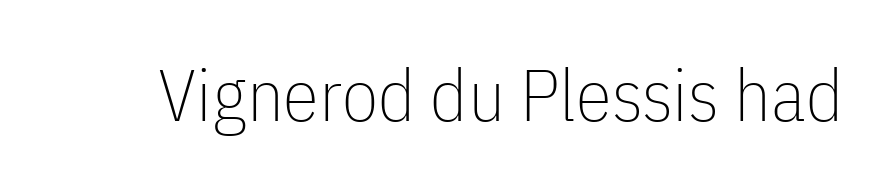
{"serif": "no", "italic": "no", "bold": "no", "weight": "thin", "width": "condensed", "stroke_contrast": "low", "x_height": "medium", "monospaced": "no", "underline": "no", "letter_spacing": "normal", "letter_spacing_em": 0.0, "glyph_px": 73}
